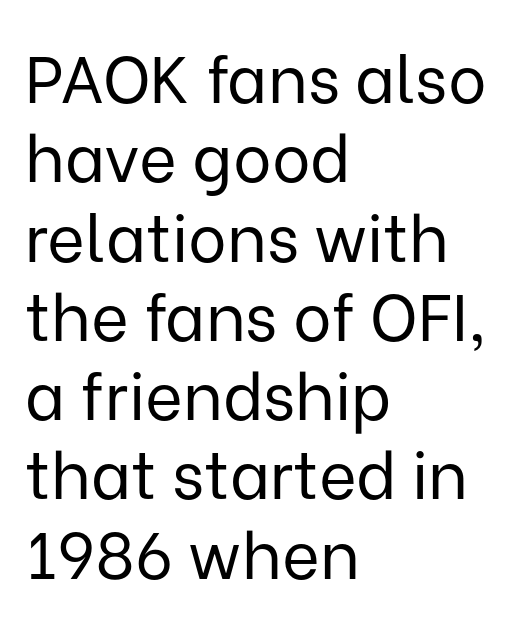
Honestly, the letter spacing is just normal — you wouldn't notice it. A typesetter would call this proportional, since set widths differ per character. The characters are drawn with everyday or finer stroke widths. In terms of letterform style, serifs are entirely absent. These lines are set flush left with a ragged right edge. The specimen omits any rule beneath the text block's lines.
